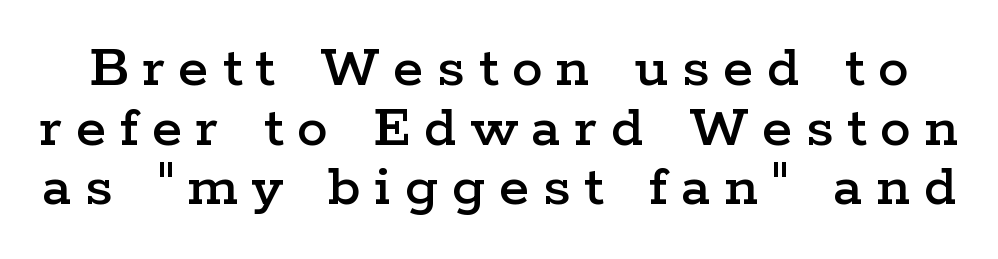
The image shows 62 px wide serif type, upright; set tight line spacing (0.96x), unusually wide letter spacing (+0.22 em), not underlined; low stroke contrast and a medium x-height.
